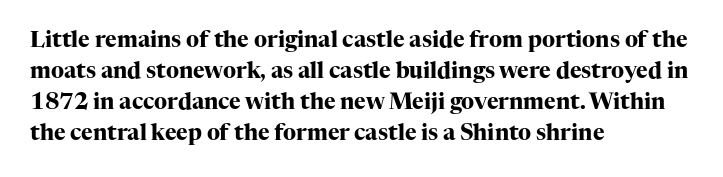
Ordinary non-slanted type is in use. The space between consecutive lines is moderate. The strokes are fattened all the way to bold. No extra tracking has been applied to these lines. Quick note: underline off. The typesetter chose a ragged-right arrangement here.
